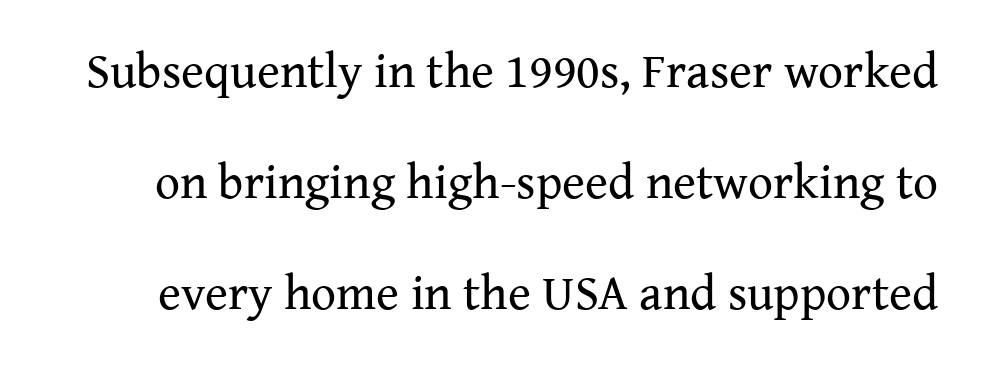
The image shows 49 px regular-weight serif type, upright; set loose line spacing (2.27x), normal letter spacing, not underlined; medium stroke contrast and a medium x-height.
